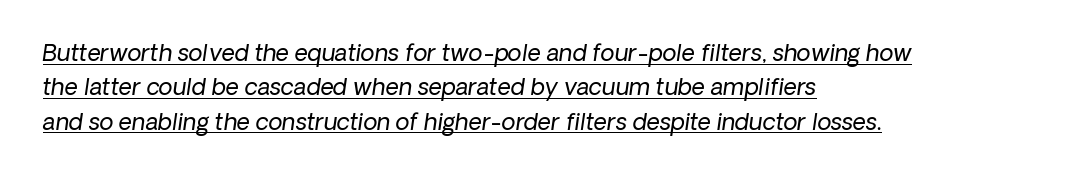
The image shows 23 px text type, italic (leaning right); set left-aligned, normal line spacing (1.49x), normal letter spacing, underlined.
